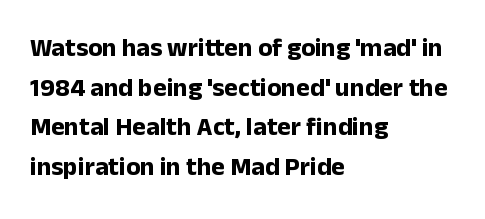
Line spacing here is normal. Words float on clear page, feet unadorned. Each glyph is drawn with heavy, bold strokes. There is no visible air inserted between adjacent glyphs. These lines are set flush left with a ragged right edge. This is roman type, the default non-slanted kind.
